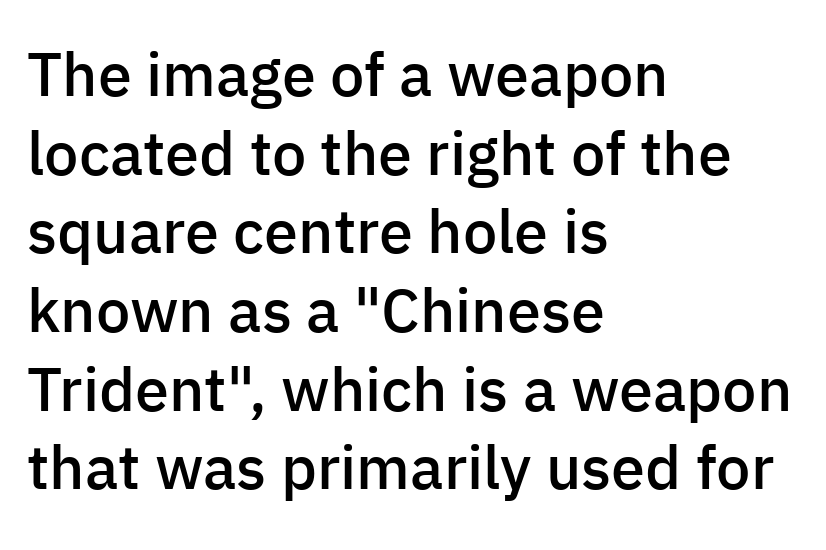
Q: Is the text bold? A: Semi-bold.
Q: Is the text italic (slanted)? A: No, it is upright.
Q: Is the typeface a serif or a sans-serif typeface? A: Sans-serif.
Q: Is the text underlined? A: No.
Q: How is the paragraph aligned? A: Left-aligned.
Q: Is the spacing between letters normal or unusually wide? A: Normal.
Q: Is the spacing between lines tight, normal or loose? A: Normal.
Q: Width (condensed, normal, or wide)? A: Normal.
Q: Stroke contrast? A: Low.
Q: x-height? A: Medium.
Q: Monospaced? A: No.
